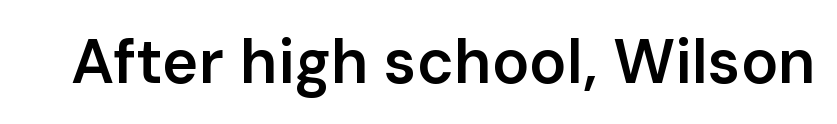
The passage shown is typed in a proportional face where columns would drift. Decoration check: the copy has no underline. Tracking here is standard; glyphs follow each other at the usual distance. Serif or sans? Sans — the stroke terminals are bare.
